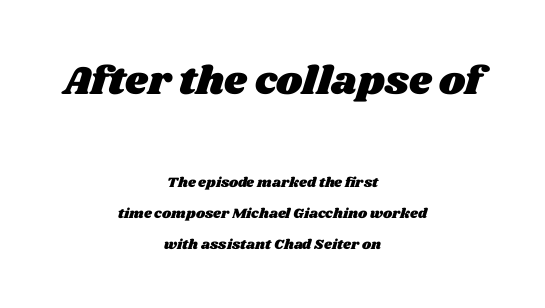
Q: Is the text underlined? A: No.
Q: How is the paragraph aligned? A: Centered.
Q: Is the spacing between letters normal or unusually wide? A: Normal.
Q: Is the spacing between lines tight, normal or loose? A: Loose.
Q: Which block of text is set in a larger size, the first (top) or the second (bottom)? A: The first (top) one.
Q: Width (condensed, normal, or wide)? A: Wide.
Q: Stroke contrast? A: Medium.
Q: x-height? A: Large.
Q: Monospaced? A: No.
